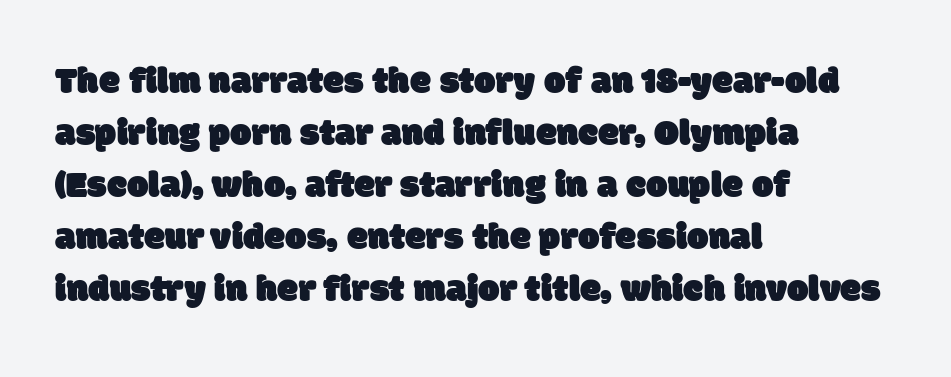
Q: Is the typeface a serif or a sans-serif typeface? A: Sans-serif.
Q: Is the text underlined? A: No.
Q: How is the paragraph aligned? A: Left-aligned.
Q: Is the spacing between letters normal or unusually wide? A: Normal.
Q: Is the spacing between lines tight, normal or loose? A: Normal.
Q: Width (condensed, normal, or wide)? A: Normal.
Q: Stroke contrast? A: Low.
Q: x-height? A: Large.
Q: Monospaced? A: No.
